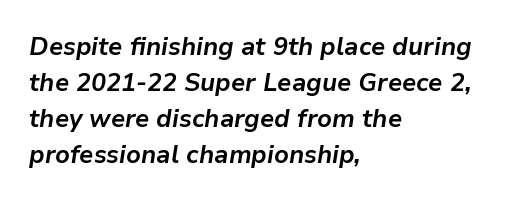
{"italic": "yes", "lean": "right", "slant_degrees": 9, "bold": "yes", "underline": "no", "align": "left", "line_spacing": "normal", "line_spacing_ratio": 1.44, "letter_spacing": "normal", "letter_spacing_em": 0.0, "glyph_px": 25}
